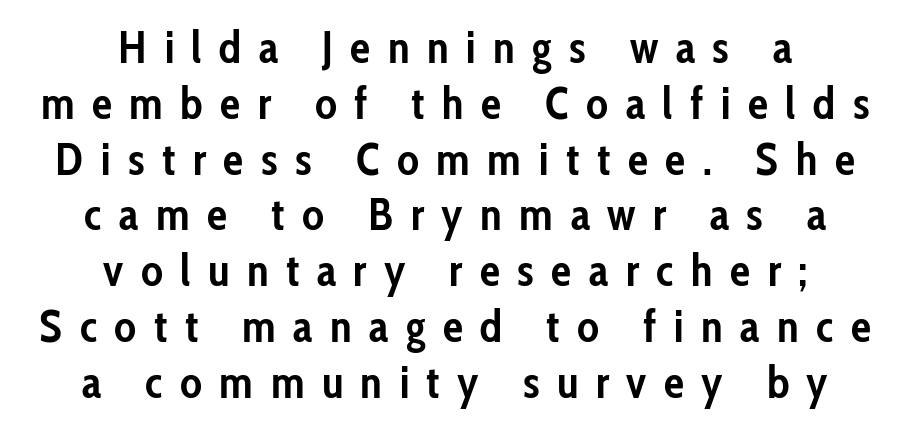
The passage shown is typed in a proportional face where columns would drift. Characters remain perfectly vertical along every line. The gap between lines stays unmarked. Is this a sans? Yes — the strokes have no serifs.
